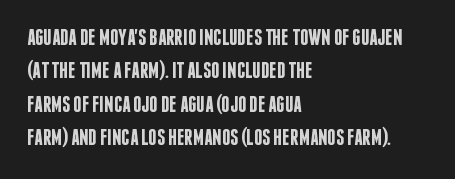
{"italic": "no", "bold": "semi", "underline": "no", "align": "left", "line_spacing": "normal", "line_spacing_ratio": 1.45, "letter_spacing": "normal", "letter_spacing_em": 0.0, "glyph_px": 23}
